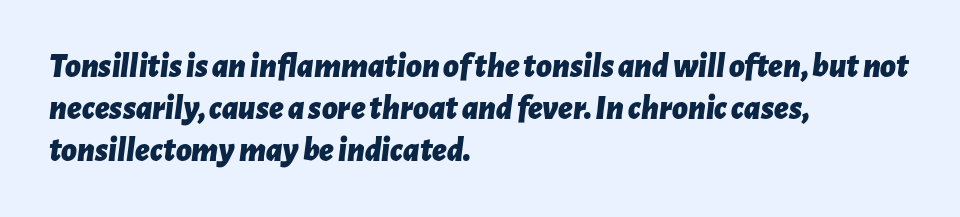
The image shows 34 px bold type, italic (leaning right); set left-aligned, line spacing 1.23x, normal letter spacing, not underlined; low stroke contrast and a medium x-height.
